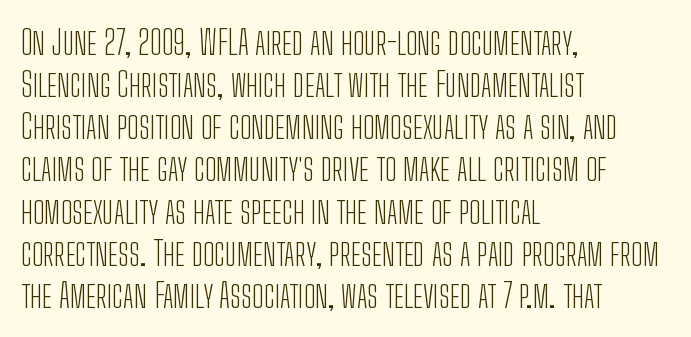
The image shows 34 px light, condensed sans-serif type, upright; set left-aligned, line spacing 1.24x, normal letter spacing, not underlined; low stroke contrast and a medium x-height.
